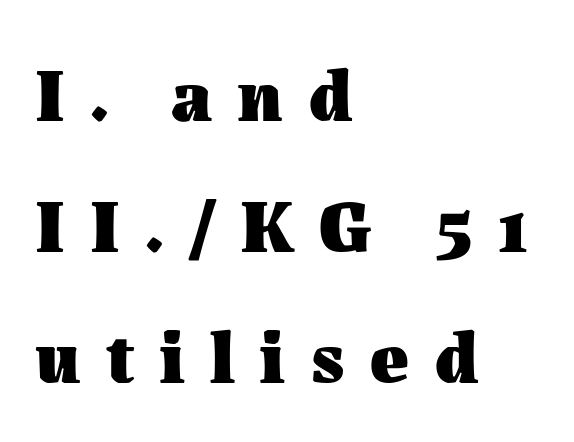
Think of a printed novel: that variable character pitch is what you see here. Substantial extra tracking has been applied to these lines. Does the lettering tilt? It doesn't — this is upright. Beneath every word, the page is bare. In CSS terms this would be text-align: left. A dark, heavy texture on the line: the type is bold.
